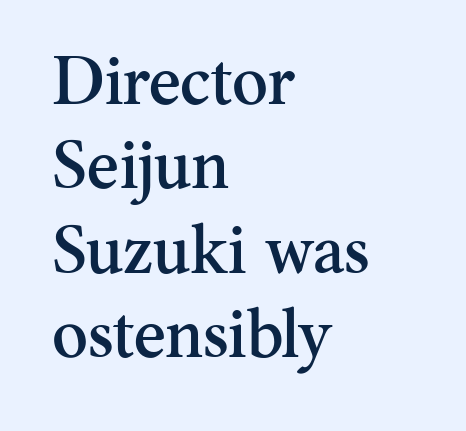
{"serif": "yes", "italic": "no", "width": "normal", "stroke_contrast": "medium", "x_height": "small", "monospaced": "no", "underline": "no", "align": "left", "line_spacing_ratio": 1.24, "letter_spacing": "normal", "letter_spacing_em": 0.0, "glyph_px": 68}
